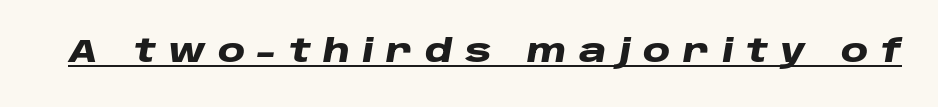
{"italic": "yes", "lean": "right", "slant_degrees": 10, "bold": "yes", "weight": "heavy", "width": "wide", "stroke_contrast": "low", "x_height": "large", "monospaced": "no", "underline": "yes", "letter_spacing": "wide", "letter_spacing_em": 0.4, "glyph_px": 31}
